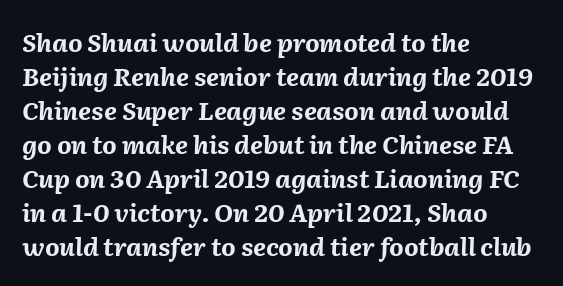
Q: Is the text bold? A: Yes.
Q: Is the text italic (slanted)? A: Yes, it leans right by about 2 degrees.
Q: Is the text underlined? A: No.
Q: How is the paragraph aligned? A: Left-aligned.
Q: Is the spacing between letters normal or unusually wide? A: Normal.
Q: Is the spacing between lines tight, normal or loose? A: Normal.
